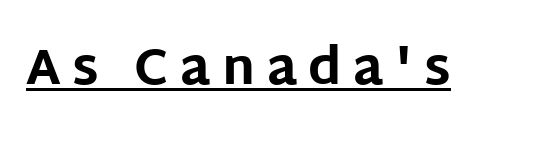
{"serif": "no", "italic": "no", "bold": "yes", "weight": "bold", "width": "normal", "stroke_contrast": "low", "x_height": "large", "monospaced": "no", "underline": "yes", "letter_spacing": "wide", "letter_spacing_em": 0.23, "glyph_px": 50}
